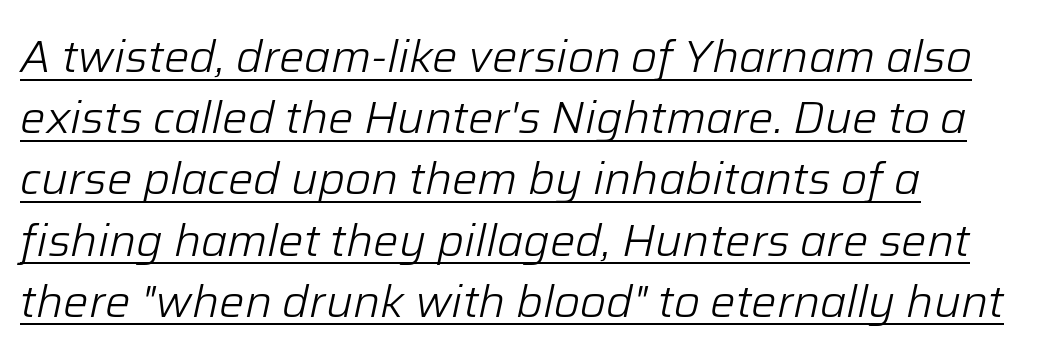
The image shows 45 px light type, italic (leaning right); set left-aligned, normal line spacing (1.36x), normal letter spacing, underlined; low stroke contrast and a medium x-height.
